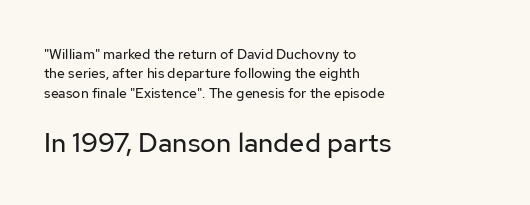
Q: Is the text bold? A: No.
Q: Is the text italic (slanted)? A: No, it is upright.
Q: Is the text underlined? A: No.
Q: How is the paragraph aligned? A: Left-aligned.
Q: Is the spacing between letters normal or unusually wide? A: Normal.
Q: Is the spacing between lines tight, normal or loose? A: Normal.
Q: Which block of text is set in a larger size, the first (top) or the second (bottom)? A: The second (bottom) one.
